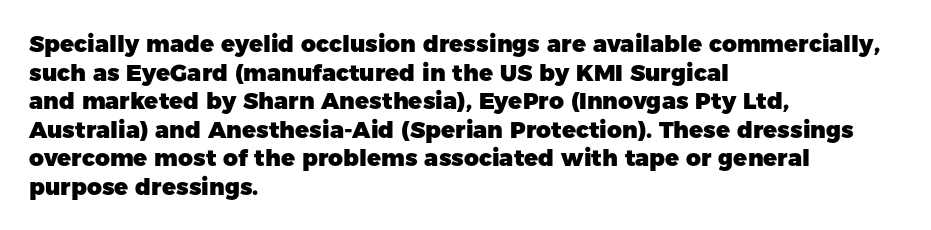
Q: Is the text bold? A: Yes.
Q: Is the text italic (slanted)? A: No, it is upright.
Q: Is the text underlined? A: No.
Q: How is the paragraph aligned? A: Left-aligned.
Q: Is the spacing between letters normal or unusually wide? A: Normal.
